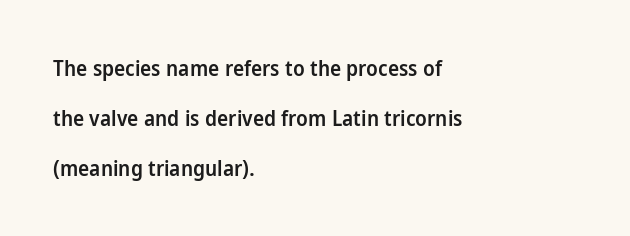
A roman cut, with each character standing at attention. Look at the tracking — it's just the regular setting, nothing added. Widely set lines give the paragraph a tall, airy silhouette. The foot of each line stays bare and open. The lines are quadded left.
